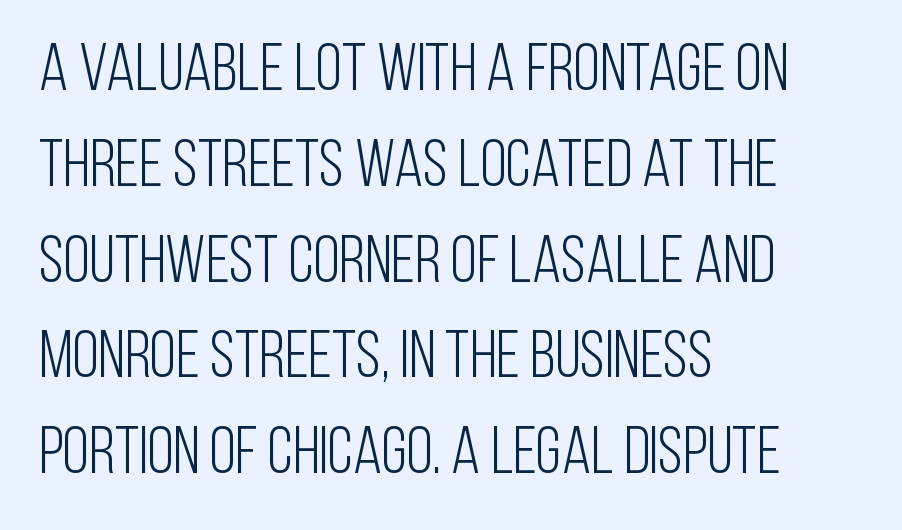
The image shows 67 px light, condensed sans-serif type, upright; set left-aligned, normal line spacing (1.43x), normal letter spacing, not underlined; low stroke contrast and a large x-height.
